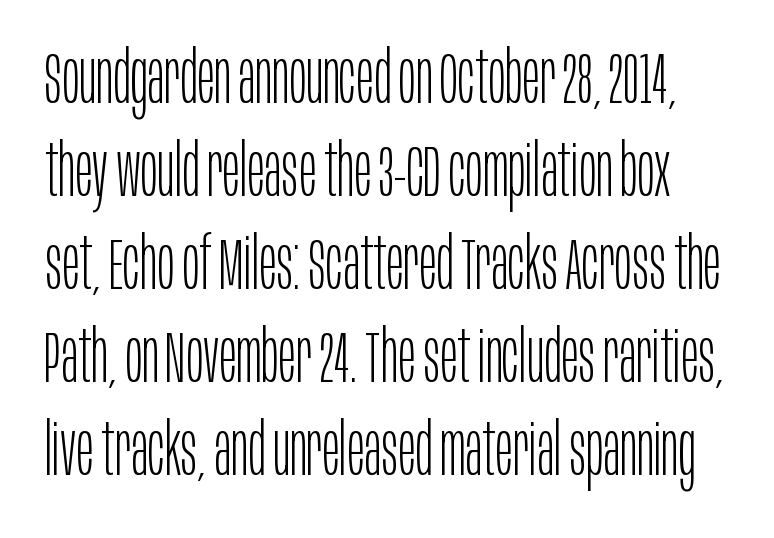
Q: Is the text bold? A: No.
Q: Is the text italic (slanted)? A: No, it is upright.
Q: Is the typeface a serif or a sans-serif typeface? A: Sans-serif.
Q: Is the text underlined? A: No.
Q: Is the spacing between letters normal or unusually wide? A: Normal.
Q: Is the spacing between lines tight, normal or loose? A: Normal.
Q: Width (condensed, normal, or wide)? A: Condensed.
Q: Stroke contrast? A: Low.
Q: x-height? A: Large.
Q: Monospaced? A: No.
